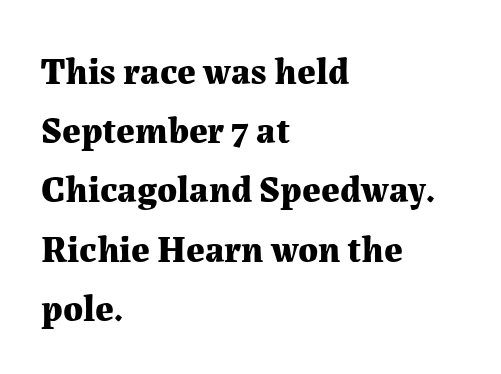
The image shows 37 px bold serif type, upright; set left-aligned, normal line spacing (1.6x), normal letter spacing, not underlined; medium stroke contrast and a medium x-height.
